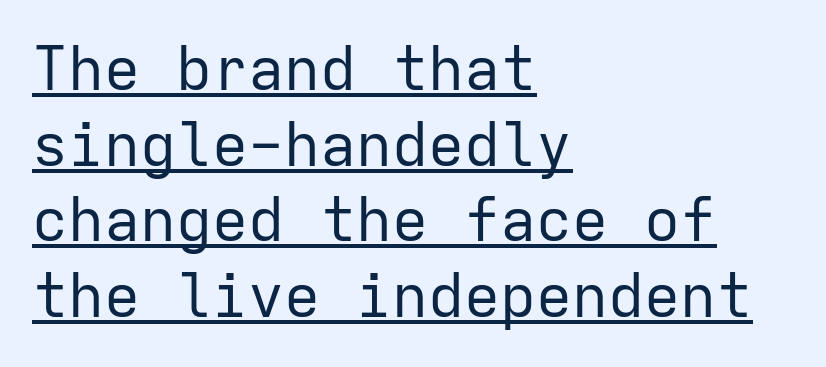
The image shows 60 px regular-weight sans-serif type, upright, monospaced; set left-aligned, normal line spacing (1.26x), normal letter spacing, underlined; low stroke contrast and a medium x-height.
